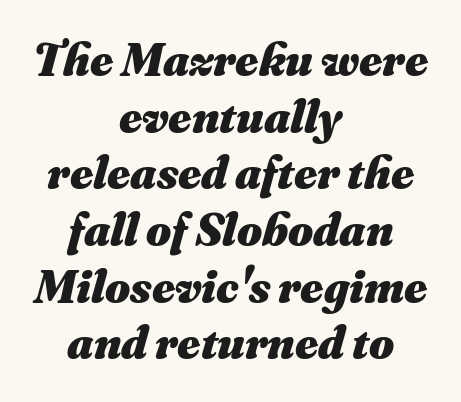
In CSS terms this would be text-align: center. This rendering features lettering with no underline. The strokes are fattened all the way to bold. Honestly, the letter spacing is just normal — you wouldn't notice it.
